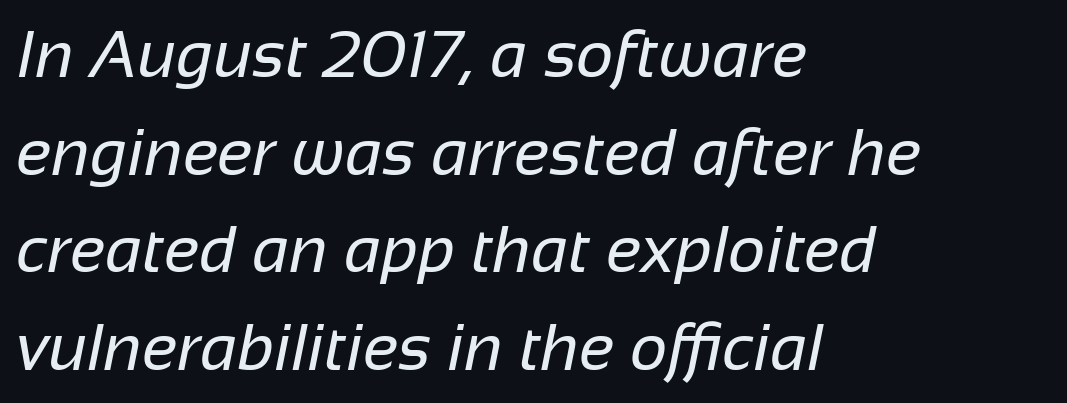
The image shows 66 px regular-weight sans-serif type; set left-aligned, normal line spacing (1.48x), normal letter spacing, not underlined; low stroke contrast and a medium x-height.
